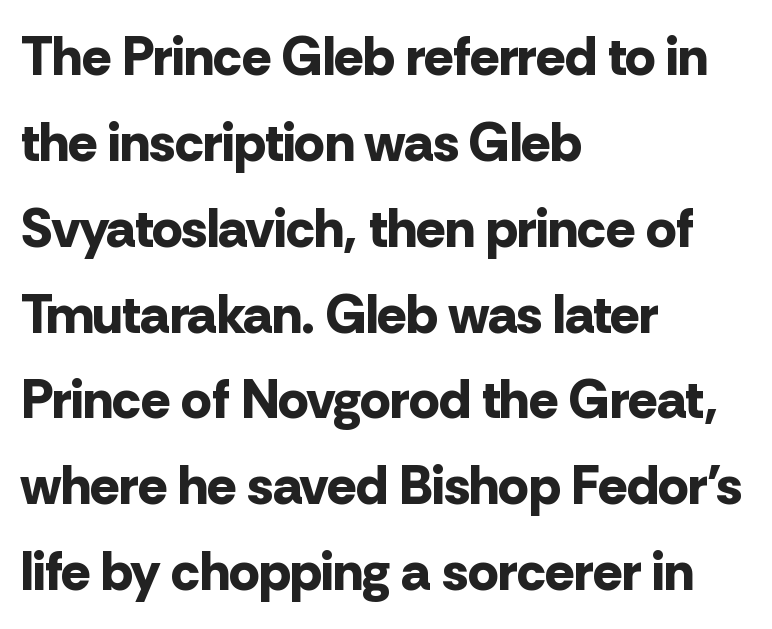
The image shows 54 px bold sans-serif type, upright; set left-aligned, normal line spacing (1.59x), normal letter spacing, not underlined; low stroke contrast and a medium x-height.
